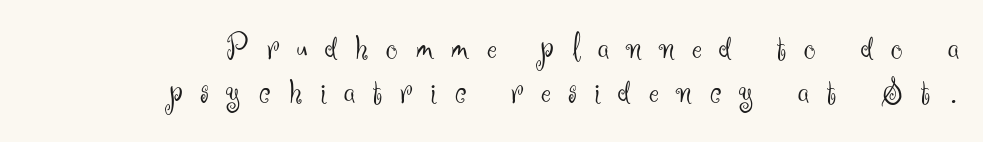
One-word summary of the alignment: right. The rendering shows plain stroke endings on the letterforms — a sans-serif design. The strokes are not fattened; the text isn't bold. Varying glyph widths throughout — classic text-font behaviour. Posture: upright roman. Is the letter spacing exaggerated? Yes — the characters are pushed far apart.
